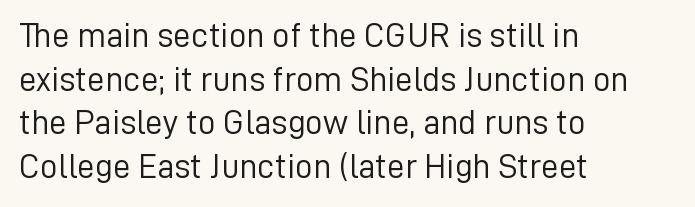
The typeface has the unassuming heft of standard copy or less. Caption: standard tracking, unaltered. A typesetter would label this face a sans. The letters stand upright; this is a roman face.
